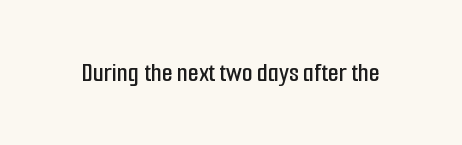
The image shows 28 px condensed sans-serif type, upright; set normal letter spacing, not underlined; low stroke contrast and a medium x-height.
